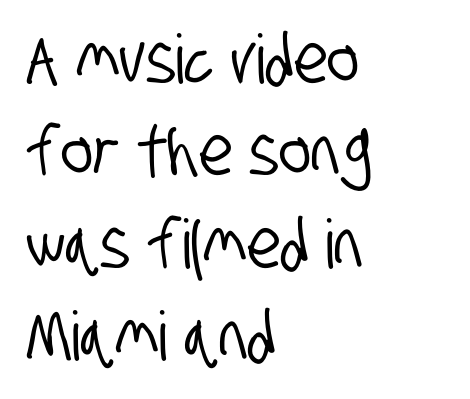
{"serif": "no", "width": "condensed", "stroke_contrast": "low", "x_height": "large", "monospaced": "no", "underline": "no", "align": "left", "line_spacing": "normal", "line_spacing_ratio": 1.36, "letter_spacing": "normal", "letter_spacing_em": 0.0, "glyph_px": 68}
